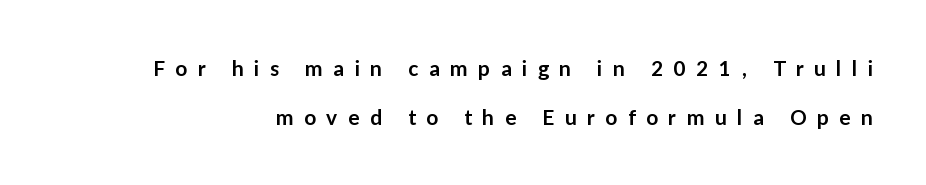
The image shows 21 px text type, upright; set loose line spacing (2.34x), unusually wide letter spacing (+0.5 em), not underlined.
